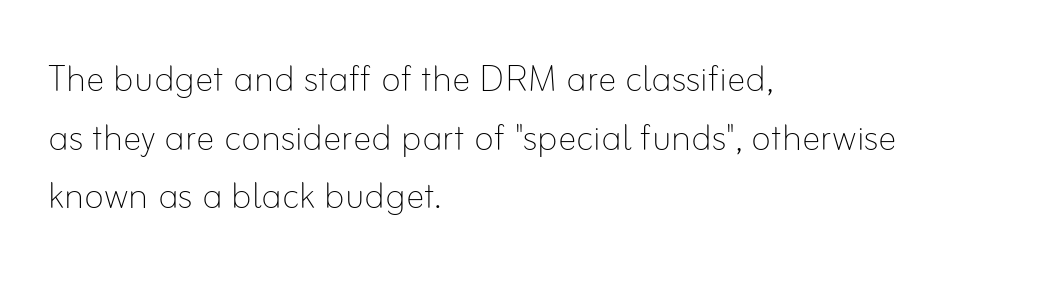
The image shows 47 px thin type, upright; set left-aligned, normal line spacing (1.25x), normal letter spacing, not underlined; low stroke contrast and a small x-height.
